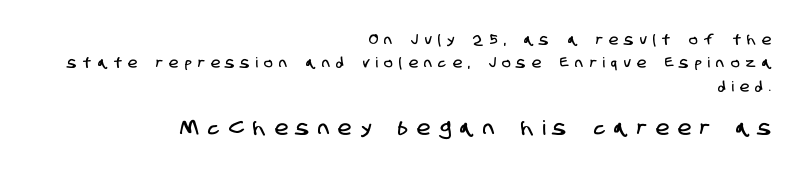
Q: Is the text underlined? A: No.
Q: How is the paragraph aligned? A: Right-aligned.
Q: Is the spacing between letters normal or unusually wide? A: Unusually wide.
Q: Is the spacing between lines tight, normal or loose? A: Normal.
Q: Which block of text is set in a larger size, the first (top) or the second (bottom)? A: The second (bottom) one.
